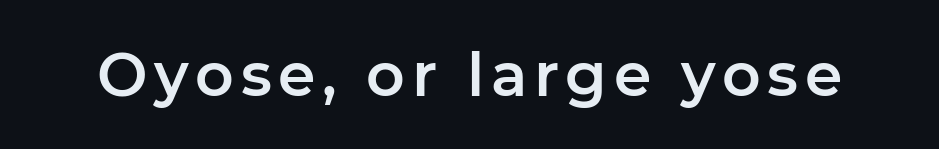
{"serif": "no", "italic": "no", "width": "normal", "stroke_contrast": "low", "x_height": "medium", "monospaced": "no", "underline": "no", "glyph_px": 60}
